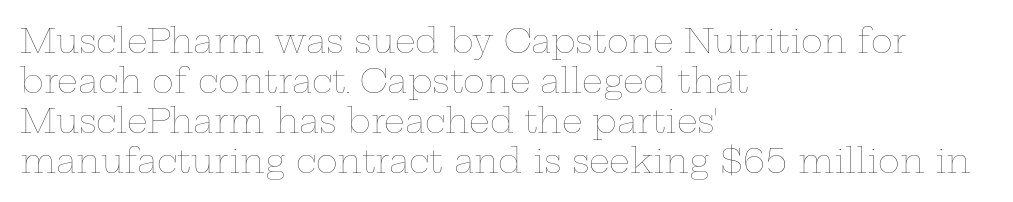
Q: Is the text bold? A: No.
Q: Is the text italic (slanted)? A: No, it is upright.
Q: Is the text underlined? A: No.
Q: How is the paragraph aligned? A: Left-aligned.
Q: Is the spacing between letters normal or unusually wide? A: Normal.
Q: Width (condensed, normal, or wide)? A: Wide.
Q: Stroke contrast? A: Low.
Q: x-height? A: Medium.
Q: Monospaced? A: No.
